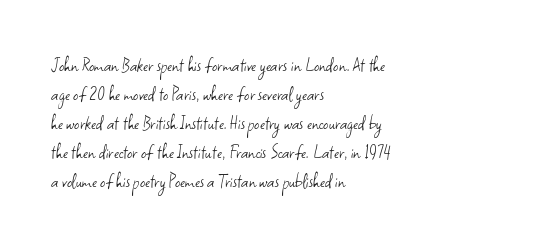
The image shows 21 px text type; set left-aligned, normal line spacing (1.38x), normal letter spacing, not underlined.
